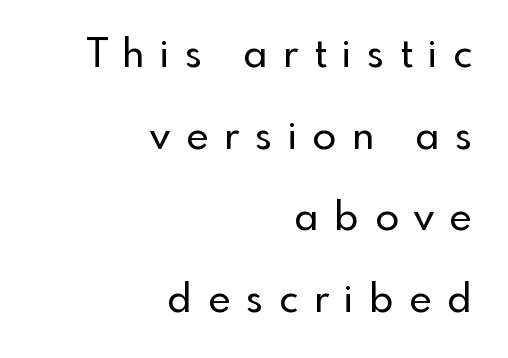
The image shows 39 px sans-serif type, upright; set right-aligned, loose line spacing (2.09x), unusually wide letter spacing (+0.4 em), not underlined; a small x-height.
